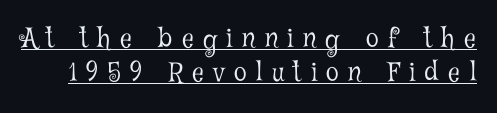
The image shows 26 px text type, upright; set normal line spacing (1.29x), unusually wide letter spacing (+0.36 em), underlined.
